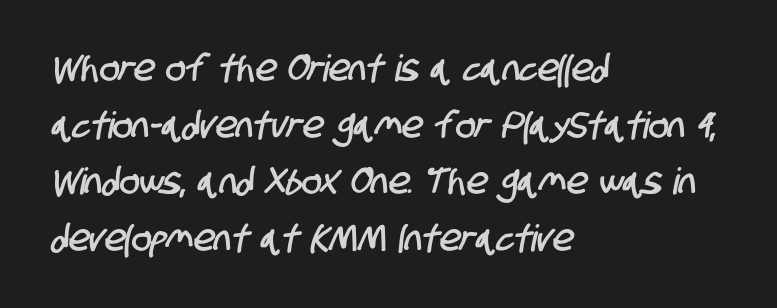
Q: Is the typeface a serif or a sans-serif typeface? A: Sans-serif.
Q: Is the text underlined? A: No.
Q: How is the paragraph aligned? A: Left-aligned.
Q: Is the spacing between letters normal or unusually wide? A: Normal.
Q: Is the spacing between lines tight, normal or loose? A: Normal.
Q: Width (condensed, normal, or wide)? A: Condensed.
Q: Stroke contrast? A: Low.
Q: x-height? A: Large.
Q: Monospaced? A: No.
